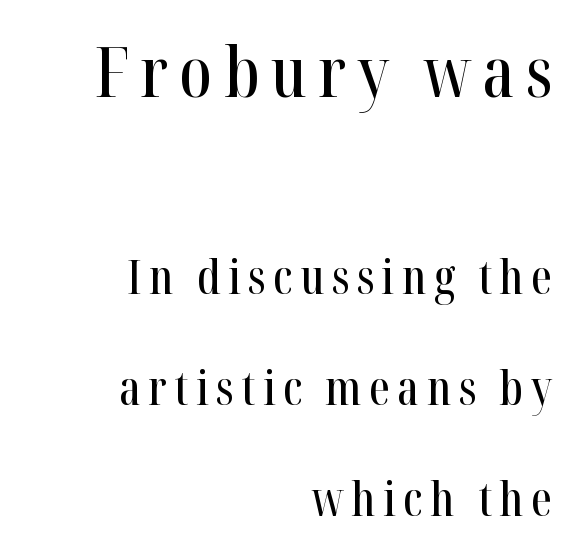
{"serif": "yes", "italic": "no", "width": "condensed", "stroke_contrast": "high", "x_height": "medium", "monospaced": "no", "underline": "no", "align": "right", "line_spacing": "loose", "line_spacing_ratio": 2.36, "larger_block": "first", "size_ratio": 1.49, "glyph_px": 70}
